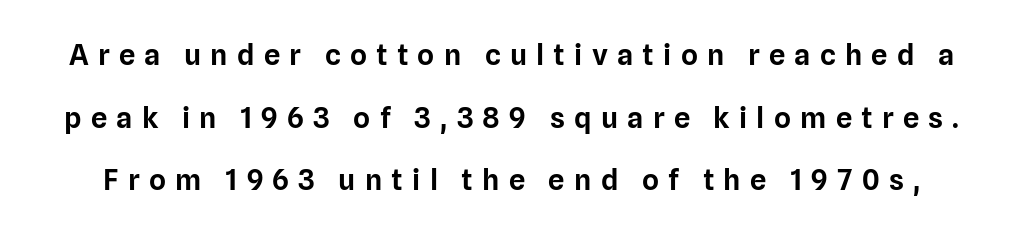
{"serif": "no", "italic": "no", "width": "normal", "stroke_contrast": "low", "x_height": "medium", "monospaced": "no", "underline": "no", "line_spacing": "loose", "line_spacing_ratio": 2.16, "letter_spacing": "wide", "letter_spacing_em": 0.32, "glyph_px": 29}
